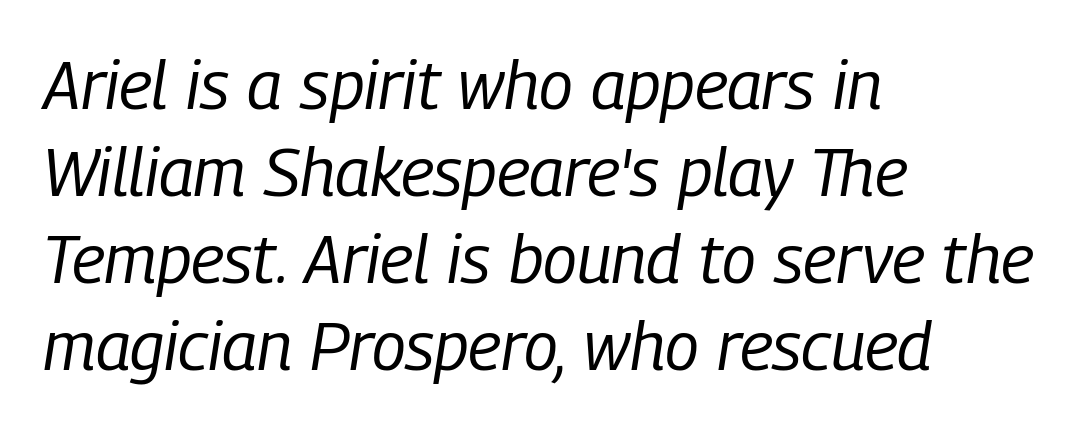
The image shows 68 px regular-weight, condensed type, italic (leaning right); set left-aligned, normal line spacing (1.28x), normal letter spacing, not underlined; low stroke contrast and a medium x-height.
